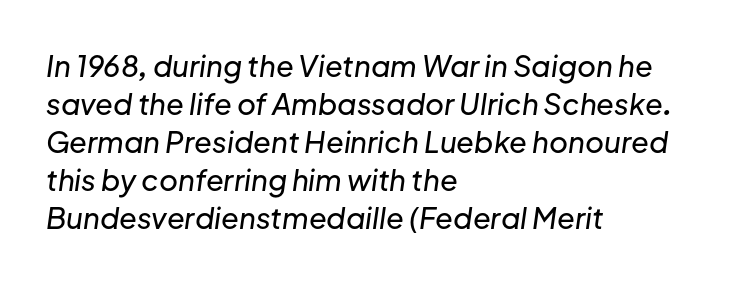
{"italic": "yes", "lean": "right", "slant_degrees": 8, "width": "normal", "stroke_contrast": "low", "x_height": "medium", "monospaced": "no", "underline": "no", "align": "left", "line_spacing": "normal", "line_spacing_ratio": 1.31, "letter_spacing": "normal", "letter_spacing_em": 0.0, "glyph_px": 29}
